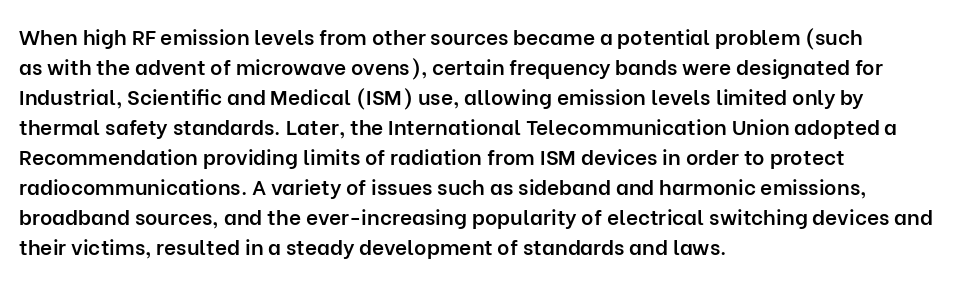
Q: Is the text bold? A: Semi-bold.
Q: Is the text italic (slanted)? A: No, it is upright.
Q: Is the text underlined? A: No.
Q: How is the paragraph aligned? A: Left-aligned.
Q: Is the spacing between letters normal or unusually wide? A: Normal.
Q: Is the spacing between lines tight, normal or loose? A: Normal.
